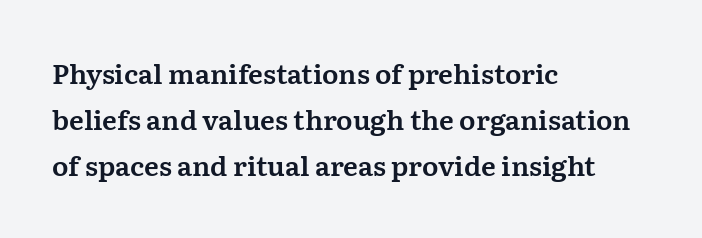
The image shows 27 px text type, upright; set left-aligned, line spacing 1.71x, normal letter spacing, not underlined.
